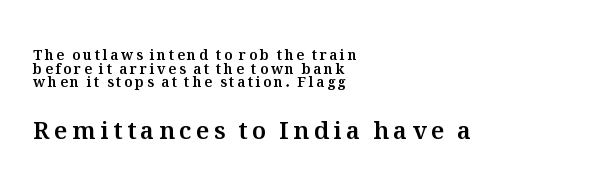
The image shows 24 px text type, upright; set left-aligned, tight line spacing (0.98x), not underlined; the second (bottom) block is 1.71x larger.
